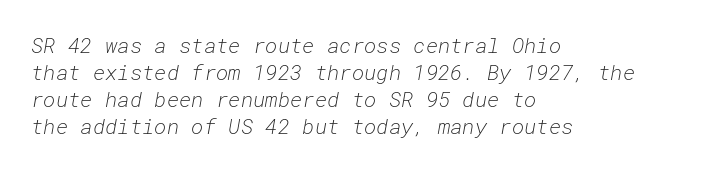
Q: Is the text bold? A: No.
Q: Is the text italic (slanted)? A: Yes, it leans right by about 10 degrees.
Q: Is the text underlined? A: No.
Q: How is the paragraph aligned? A: Left-aligned.
Q: Is the spacing between letters normal or unusually wide? A: Normal.
Q: Is the spacing between lines tight, normal or loose? A: Normal.
